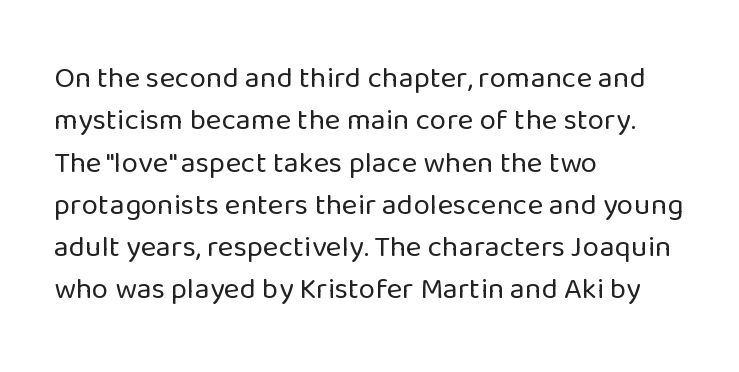
Q: Is the text bold? A: No.
Q: Is the text italic (slanted)? A: No, it is upright.
Q: Is the typeface a serif or a sans-serif typeface? A: Sans-serif.
Q: Is the text underlined? A: No.
Q: How is the paragraph aligned? A: Left-aligned.
Q: Is the spacing between letters normal or unusually wide? A: Normal.
Q: Is the spacing between lines tight, normal or loose? A: Normal.
Q: Width (condensed, normal, or wide)? A: Normal.
Q: Stroke contrast? A: Low.
Q: x-height? A: Medium.
Q: Monospaced? A: No.
